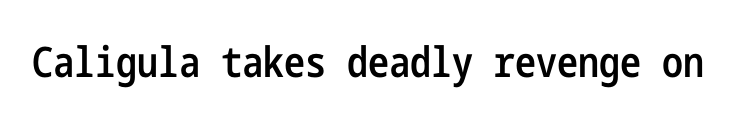
The gap between lines stays unmarked. Style check: upright. Regarding serifs, this sample does without them. Letter spacing: default. Stems and bowls a touch heavier than normal — semibold.
